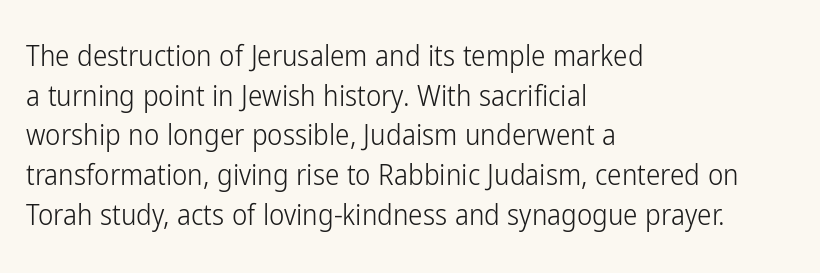
The image shows 29 px light, condensed sans-serif type, upright; set left-aligned, normal line spacing (1.37x), normal letter spacing, not underlined; low stroke contrast and a medium x-height.
